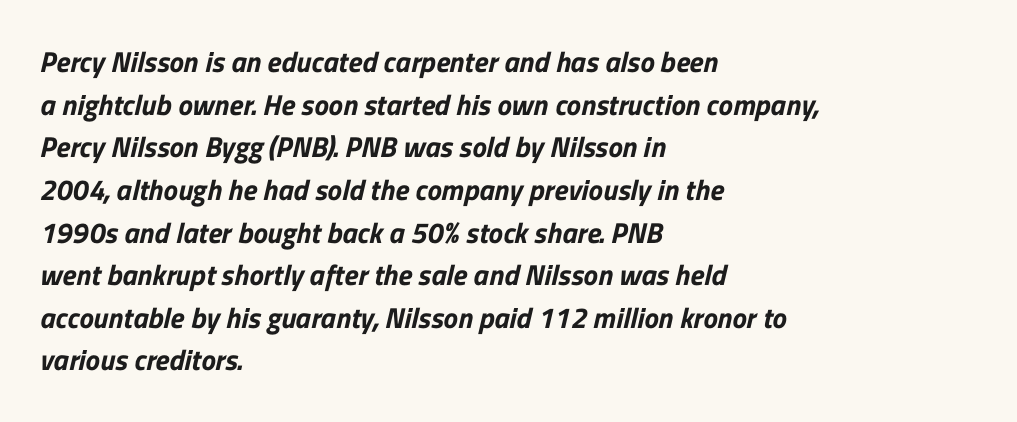
{"serif": "no", "width": "normal", "stroke_contrast": "low", "x_height": "medium", "monospaced": "no", "underline": "no", "align": "left", "line_spacing": "normal", "line_spacing_ratio": 1.47, "letter_spacing": "normal", "letter_spacing_em": 0.0, "glyph_px": 29}
